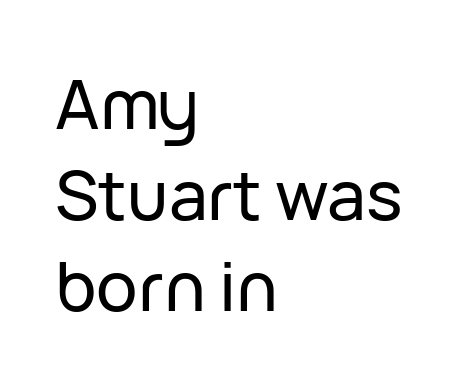
{"serif": "no", "italic": "no", "width": "normal", "stroke_contrast": "low", "x_height": "medium", "monospaced": "no", "underline": "no", "align": "left", "line_spacing": "normal", "line_spacing_ratio": 1.32, "letter_spacing": "normal", "letter_spacing_em": 0.0, "glyph_px": 69}
